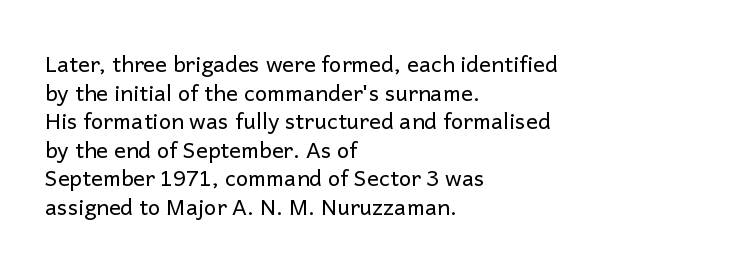
Check the space under the baseline: it is left empty. Characters follow at the spacing the type designer built in. These glyphs show unthickened strokes, regular width or finer. This is the regular roman posture of the typeface. A typesetter would call this leading conventional body-copy spacing. The compositor pushed each line to the left boundary.
